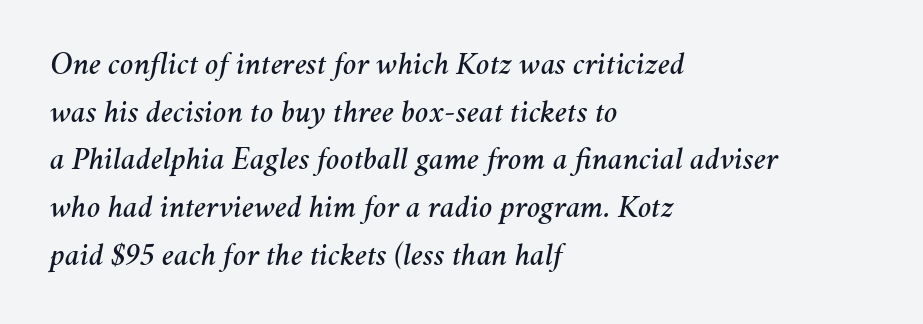
Posture: slanted. Each letter keeps its own natural width here, so spacing adapts to shape. A typesetter would call this leading conventional body-copy spacing. Between one letter and the next there's only the usual sliver of space. These lines are set flush left with a ragged right edge. Each row of text sits above clean, open space.
